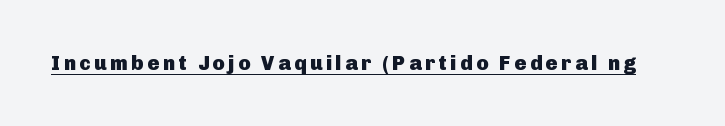
{"italic": "no", "bold": "yes", "underline": "yes", "glyph_px": 20}
